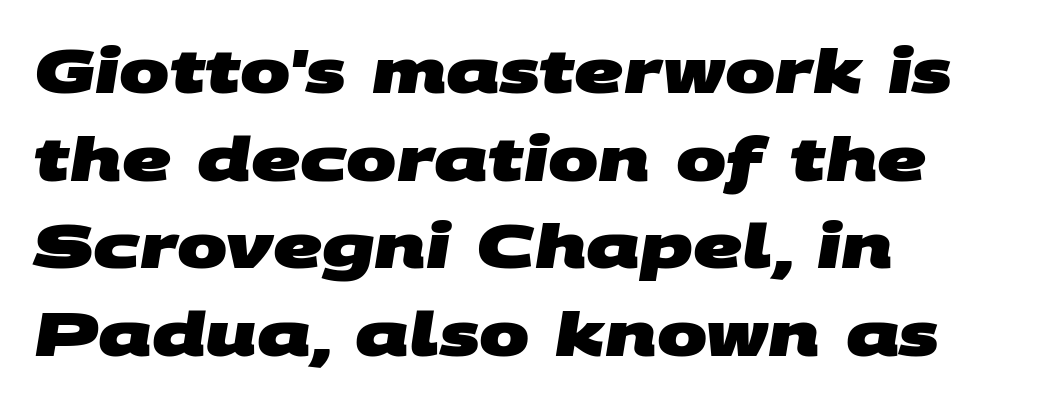
Q: Is the text bold? A: Yes.
Q: Is the typeface a serif or a sans-serif typeface? A: Sans-serif.
Q: Is the text underlined? A: No.
Q: How is the paragraph aligned? A: Left-aligned.
Q: Is the spacing between letters normal or unusually wide? A: Normal.
Q: Is the spacing between lines tight, normal or loose? A: Normal.
Q: Width (condensed, normal, or wide)? A: Wide.
Q: Stroke contrast? A: Medium.
Q: x-height? A: Large.
Q: Monospaced? A: No.
